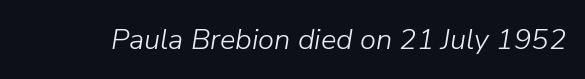
The image shows 29 px light type, italic (leaning right); set normal letter spacing, not underlined; low stroke contrast and a medium x-height.
